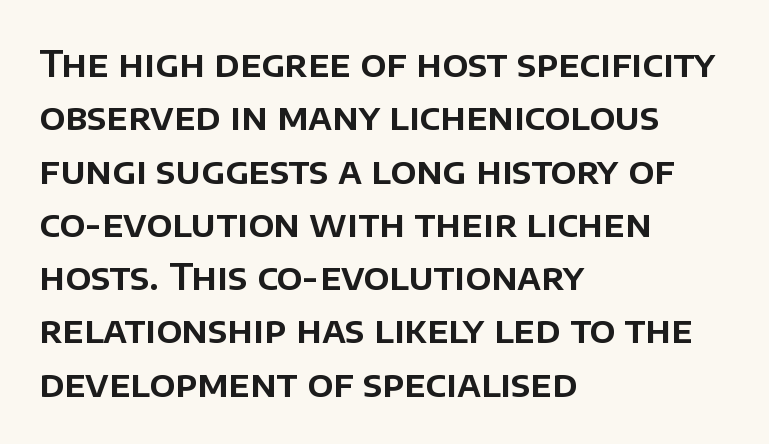
Anything drawn beneath the words? Only blank space. Spacing verdict: proportional, widths tailored to each character. Where is the straight margin? On the left. Does the lettering tilt? It doesn't — this is upright. Unlike a traditional serif, this face leaves its strokes unadorned.
